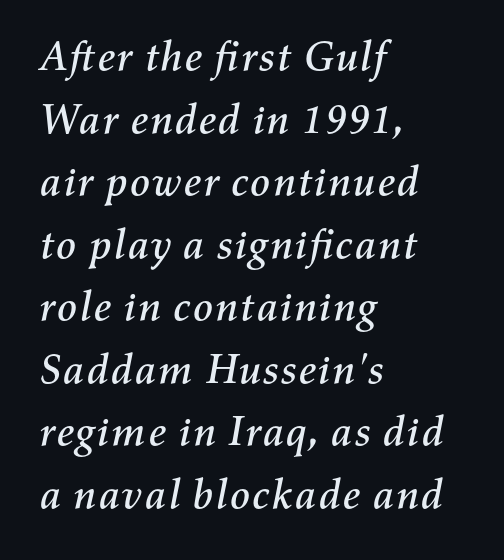
Caption: multi-line text, flush left, ragged right. Students, note that the glyphs here touch the page at normal intervals. Baseline-to-baseline distance is the conventional proportion of letter height. A typesetter would call this proportional, since set widths differ per character.
